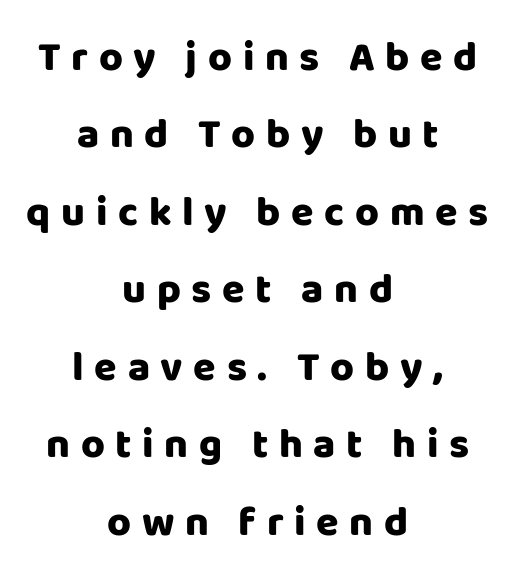
{"serif": "no", "italic": "no", "bold": "yes", "weight": "heavy", "width": "normal", "stroke_contrast": "low", "x_height": "large", "monospaced": "no", "underline": "no", "align": "center", "line_spacing_ratio": 1.89, "letter_spacing": "wide", "letter_spacing_em": 0.26, "glyph_px": 41}
